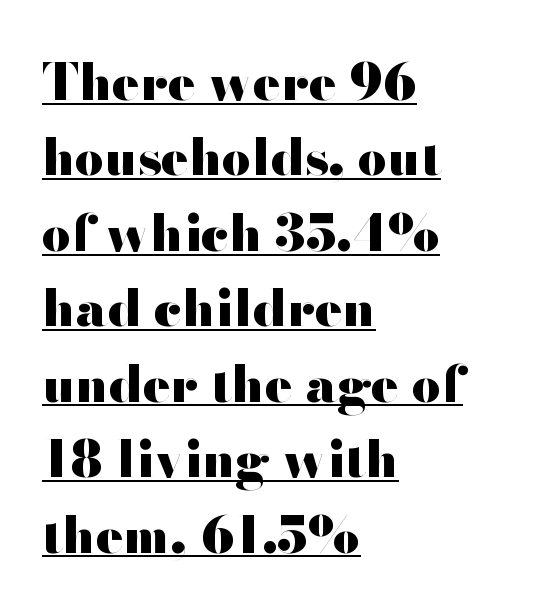
The image shows 51 px heavy, wide sans-serif type, upright; set left-aligned, normal line spacing (1.48x), normal letter spacing, underlined; high stroke contrast and a small x-height.
